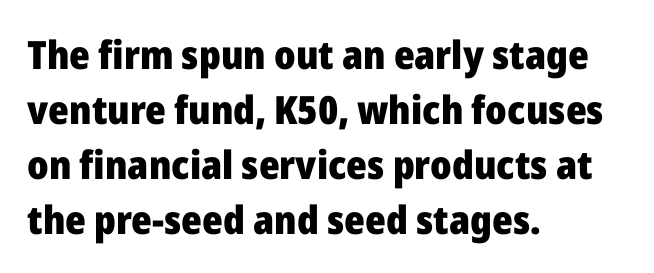
{"serif": "no", "italic": "no", "bold": "yes", "weight": "heavy", "width": "normal", "stroke_contrast": "low", "x_height": "medium", "monospaced": "no", "underline": "no", "align": "left", "line_spacing": "normal", "line_spacing_ratio": 1.41, "letter_spacing": "normal", "letter_spacing_em": 0.0, "glyph_px": 39}
